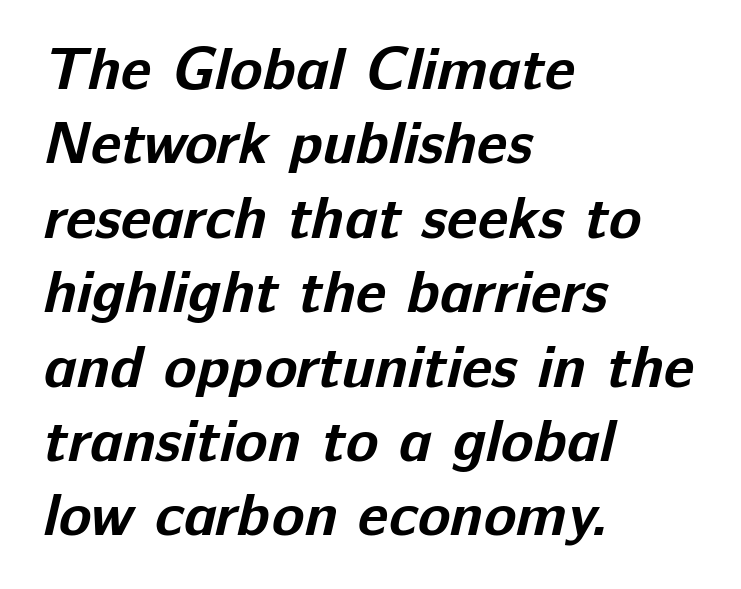
Line beginnings align vertically; line endings do not. How are the letters spaced? Ordinarily, with no added tracking. These words are printed bold, with thick strokes throughout. Looks like regular typesetting: each glyph gets only the width it needs. This rendering employs a face without finishing strokes, i.e., a sans-serif.
